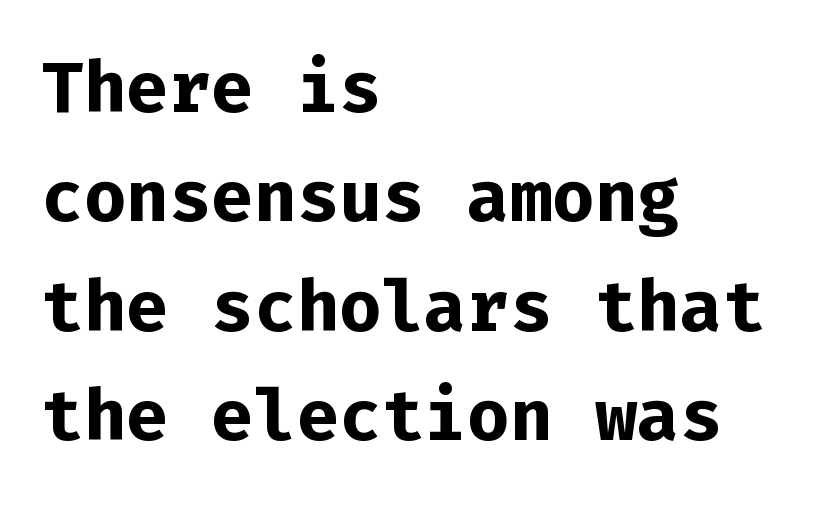
The image shows 71 px bold sans-serif type, upright, monospaced; set left-aligned, normal line spacing (1.54x), normal letter spacing, not underlined; low stroke contrast and a medium x-height.
